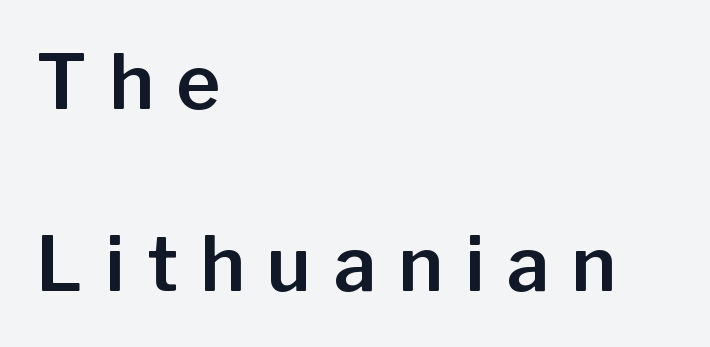
{"serif": "no", "italic": "no", "width": "normal", "stroke_contrast": "low", "x_height": "medium", "monospaced": "no", "underline": "no", "align": "left", "line_spacing": "loose", "line_spacing_ratio": 2.43, "letter_spacing": "wide", "letter_spacing_em": 0.3, "glyph_px": 75}
